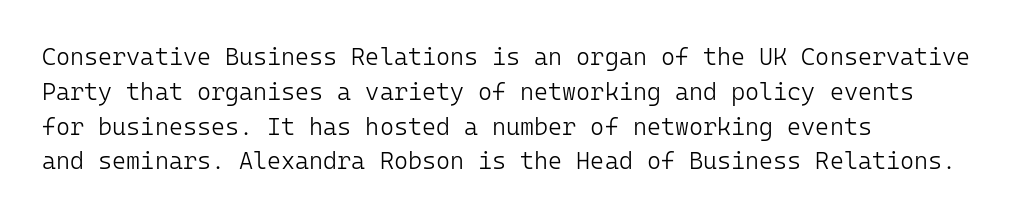
Summary of weight: not heavy and not bold. The passage shown stacks its lines at a standard gap. Upright lettering throughout. Tracking value appears to be zero — textbook default spacing.
